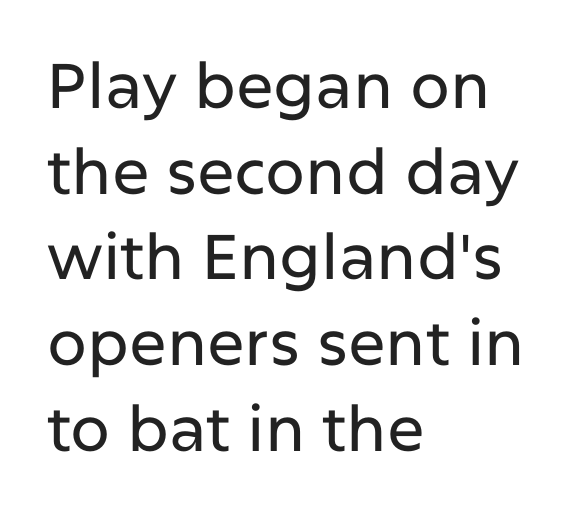
{"serif": "no", "italic": "no", "width": "normal", "stroke_contrast": "low", "x_height": "medium", "monospaced": "no", "underline": "no", "align": "left", "line_spacing": "normal", "line_spacing_ratio": 1.36, "letter_spacing": "normal", "letter_spacing_em": 0.0, "glyph_px": 63}
